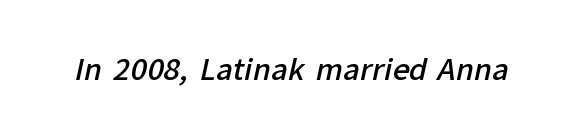
The letters sit at their default tracking, neither squeezed nor spread. Typographic density is moderately raised because the face is semibold. The face used here is proportionally spaced, like ordinary book or web type. Each row of text sits above clean, open space. A sans-serif font was chosen for this passage.
